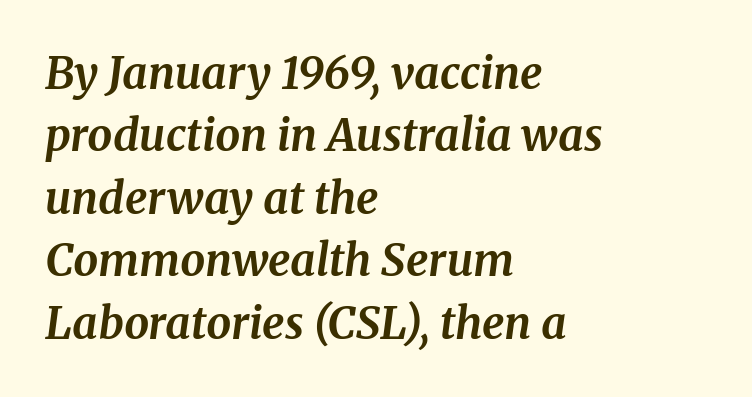
The image shows 44 px bold serif type, italic (leaning right); set left-aligned, normal line spacing (1.42x), normal letter spacing, not underlined; medium stroke contrast and a medium x-height.
